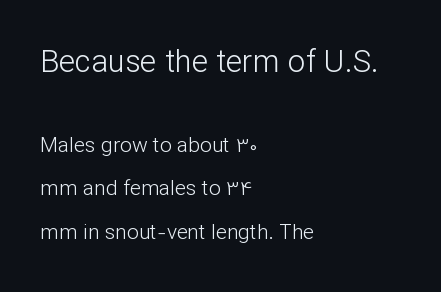
{"serif": "no", "italic": "no", "bold": "no", "weight": "light", "width": "normal", "stroke_contrast": "low", "x_height": "medium", "monospaced": "no", "underline": "no", "align": "left", "line_spacing": "loose", "line_spacing_ratio": 2.09, "letter_spacing": "normal", "letter_spacing_em": 0.0, "larger_block": "first", "size_ratio": 1.48, "glyph_px": 31}
